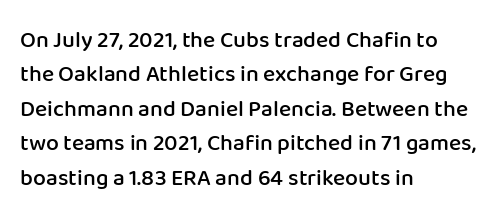
{"italic": "no", "bold": "semi", "underline": "no", "align": "left", "line_spacing": "normal", "line_spacing_ratio": 1.5, "letter_spacing": "normal", "letter_spacing_em": 0.0, "glyph_px": 23}
